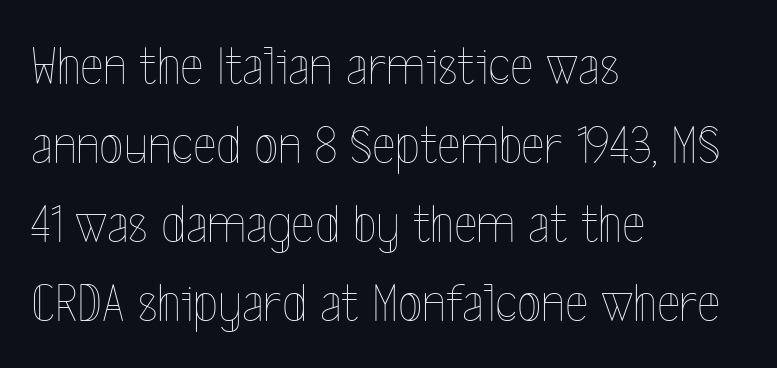
The image shows 56 px thin, condensed type, upright; set left-aligned, normal line spacing (1.41x), normal letter spacing, not underlined; a medium x-height.
